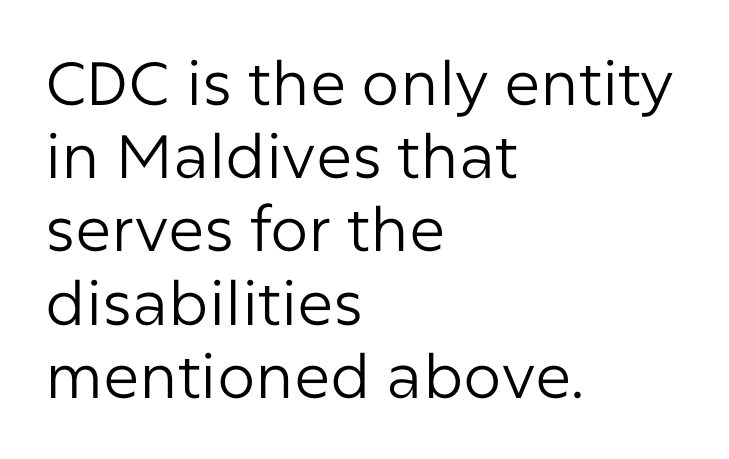
Q: Is the text bold? A: No.
Q: Is the text italic (slanted)? A: No, it is upright.
Q: Is the typeface a serif or a sans-serif typeface? A: Sans-serif.
Q: Is the text underlined? A: No.
Q: How is the paragraph aligned? A: Left-aligned.
Q: Is the spacing between letters normal or unusually wide? A: Normal.
Q: Width (condensed, normal, or wide)? A: Normal.
Q: Stroke contrast? A: Low.
Q: x-height? A: Medium.
Q: Monospaced? A: No.
